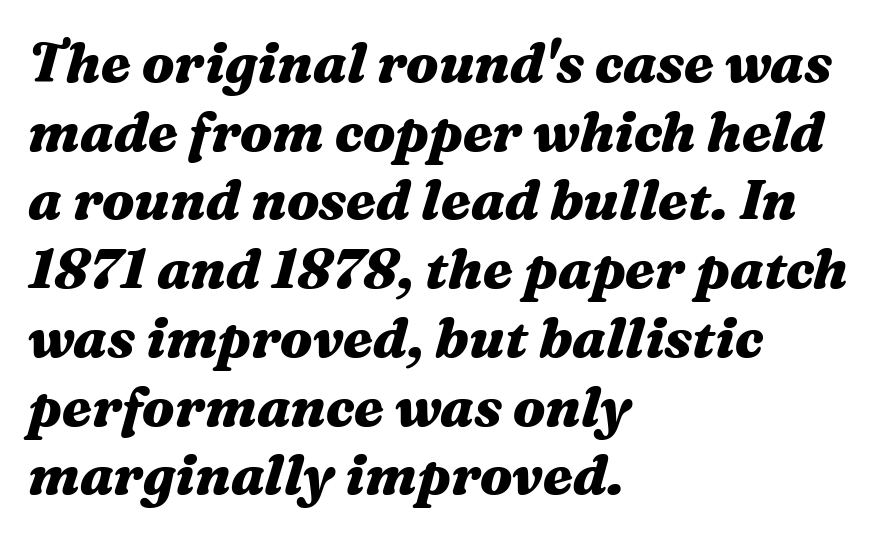
The image shows 55 px heavy, wide type, italic (leaning right); set left-aligned, normal line spacing (1.25x), normal letter spacing, not underlined; medium stroke contrast and a medium x-height.
